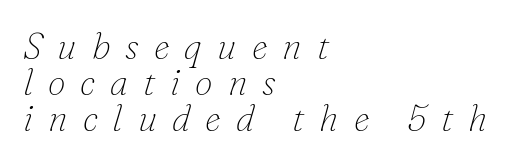
Q: Is the text bold? A: No.
Q: Is the text italic (slanted)? A: Yes, it leans right by about 16 degrees.
Q: Is the typeface a serif or a sans-serif typeface? A: Serif.
Q: Is the text underlined? A: No.
Q: How is the paragraph aligned? A: Left-aligned.
Q: Is the spacing between letters normal or unusually wide? A: Unusually wide.
Q: Is the spacing between lines tight, normal or loose? A: Tight.
Q: Width (condensed, normal, or wide)? A: Normal.
Q: Stroke contrast? A: Low.
Q: x-height? A: Small.
Q: Monospaced? A: No.
